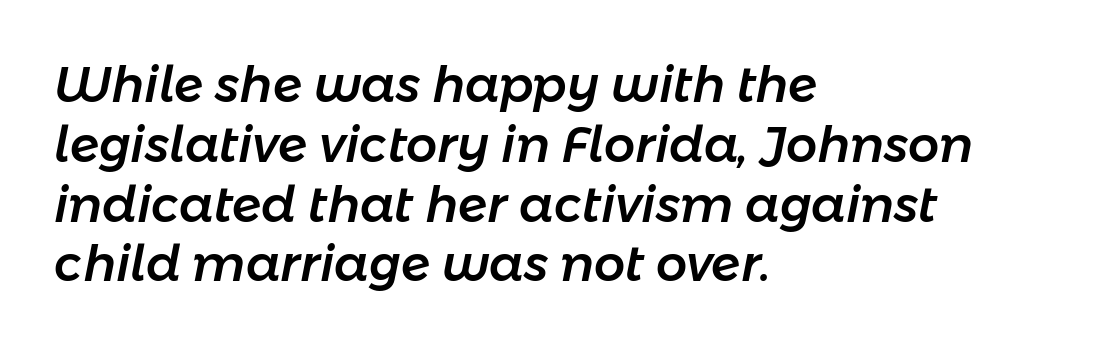
{"italic": "yes", "lean": "right", "slant_degrees": 11, "width": "normal", "stroke_contrast": "low", "x_height": "medium", "monospaced": "no", "underline": "no", "align": "left", "line_spacing_ratio": 1.22, "letter_spacing": "normal", "letter_spacing_em": 0.0, "glyph_px": 49}
